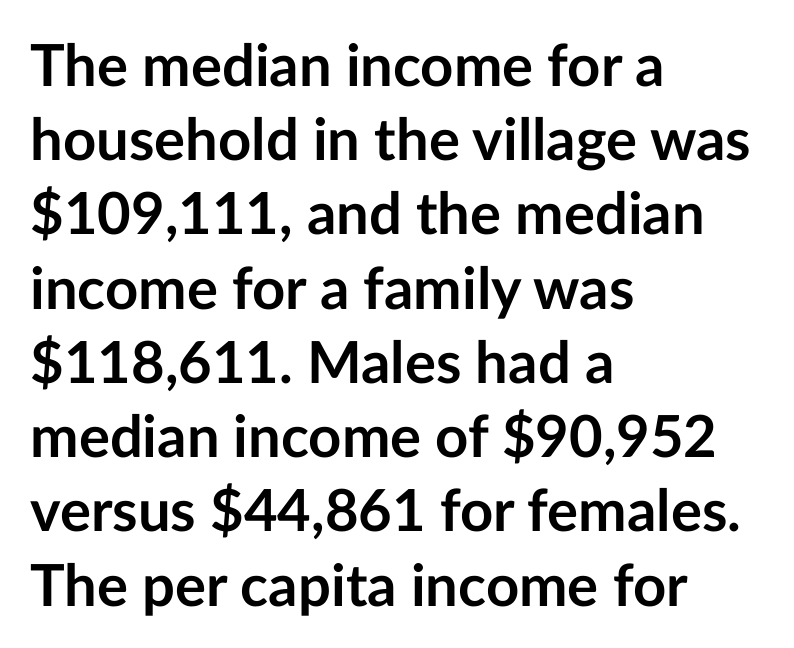
{"serif": "no", "italic": "no", "bold": "yes", "weight": "semibold", "width": "normal", "stroke_contrast": "low", "x_height": "medium", "monospaced": "no", "underline": "no", "align": "left", "line_spacing": "normal", "line_spacing_ratio": 1.28, "letter_spacing": "normal", "letter_spacing_em": 0.0, "glyph_px": 58}
